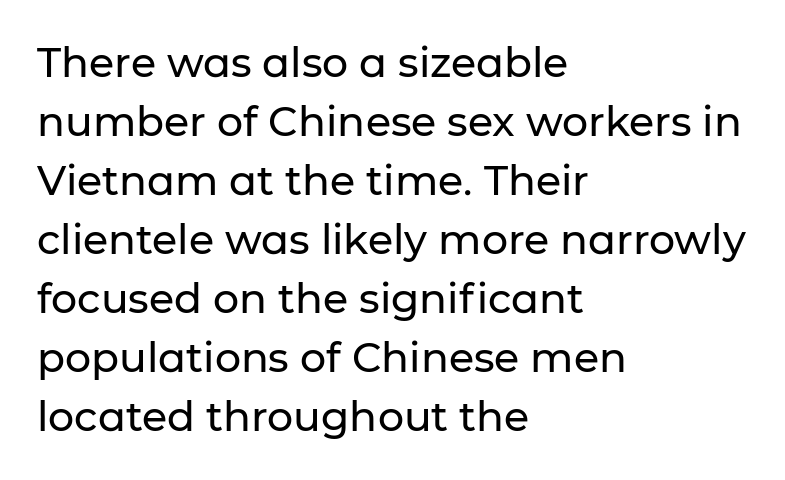
{"serif": "no", "italic": "no", "width": "normal", "stroke_contrast": "low", "x_height": "medium", "monospaced": "no", "underline": "no", "align": "left", "line_spacing": "normal", "line_spacing_ratio": 1.44, "letter_spacing": "normal", "letter_spacing_em": 0.0, "glyph_px": 41}
